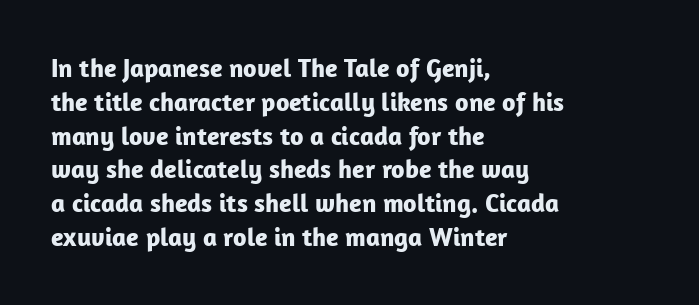
Q: Is the text bold? A: Yes.
Q: Is the text italic (slanted)? A: No, it is upright.
Q: Is the text underlined? A: No.
Q: How is the paragraph aligned? A: Left-aligned.
Q: Is the spacing between letters normal or unusually wide? A: Normal.
Q: Is the spacing between lines tight, normal or loose? A: Normal.
